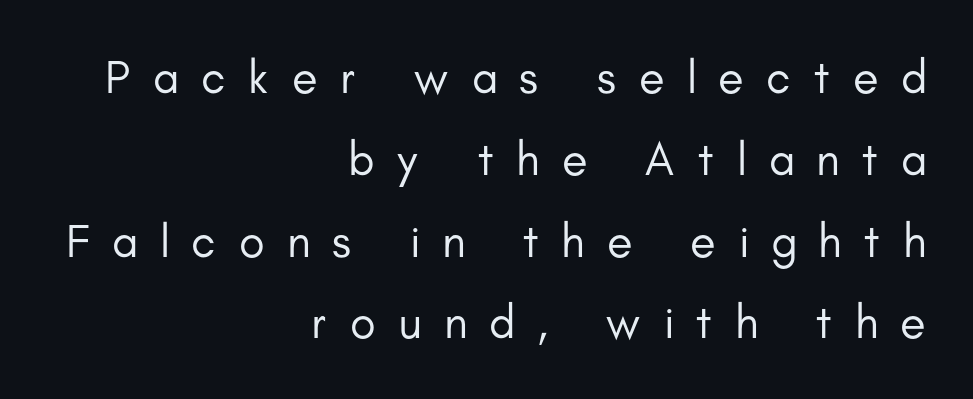
Q: Is the text bold? A: No.
Q: Is the text italic (slanted)? A: No, it is upright.
Q: Is the typeface a serif or a sans-serif typeface? A: Sans-serif.
Q: Is the text underlined? A: No.
Q: How is the paragraph aligned? A: Right-aligned.
Q: Is the spacing between letters normal or unusually wide? A: Unusually wide.
Q: Width (condensed, normal, or wide)? A: Normal.
Q: Stroke contrast? A: Low.
Q: x-height? A: Small.
Q: Monospaced? A: No.
